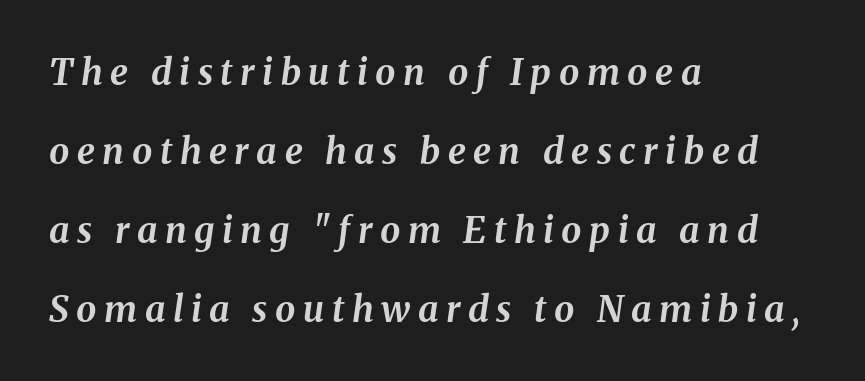
The image shows 36 px bold type, italic (leaning right); set left-aligned, loose line spacing (2.19x), unusually wide letter spacing (+0.21 em), not underlined; medium stroke contrast and a medium x-height.
